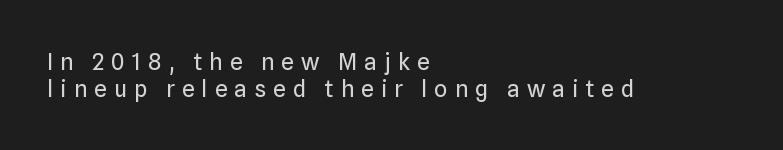
{"italic": "no", "bold": "no", "underline": "no", "align": "left", "line_spacing_ratio": 1.16, "letter_spacing": "wide", "letter_spacing_em": 0.31, "glyph_px": 23}
